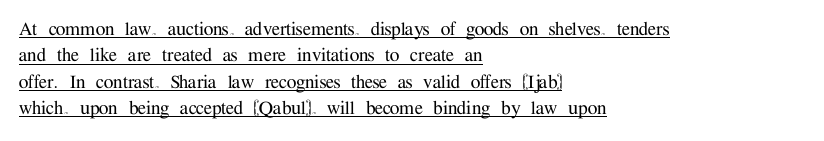
Q: Is the text italic (slanted)? A: No, it is upright.
Q: Is the text underlined? A: Yes.
Q: How is the paragraph aligned? A: Left-aligned.
Q: Is the spacing between letters normal or unusually wide? A: Normal.
